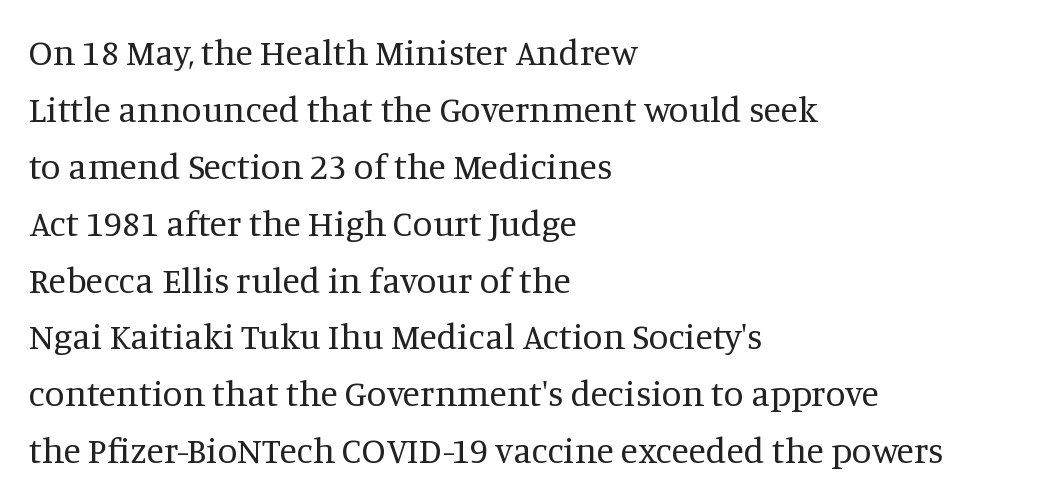
Q: Is the text bold? A: No.
Q: Is the text italic (slanted)? A: No, it is upright.
Q: Is the typeface a serif or a sans-serif typeface? A: Serif.
Q: Is the text underlined? A: No.
Q: How is the paragraph aligned? A: Left-aligned.
Q: Is the spacing between letters normal or unusually wide? A: Normal.
Q: Is the spacing between lines tight, normal or loose? A: Normal.
Q: Width (condensed, normal, or wide)? A: Normal.
Q: Stroke contrast? A: Medium.
Q: x-height? A: Large.
Q: Monospaced? A: No.
